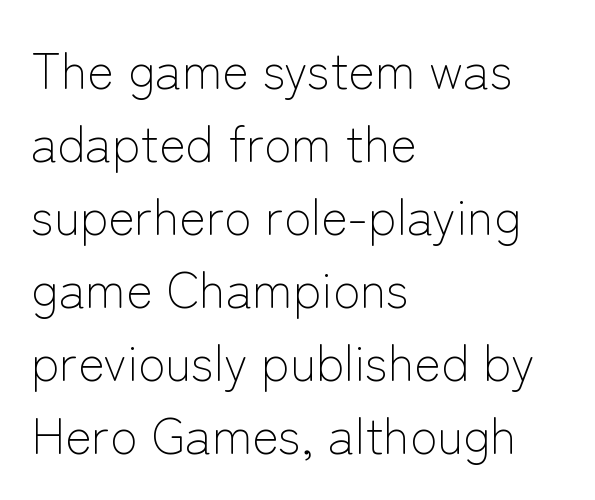
The face used here is proportionally spaced, like ordinary book or web type. Is the block centered? No — it sits flush against the left margin. This sample keeps an unexceptional amount of space between lines. I'd call this a sans setting — the letters go barefoot.
